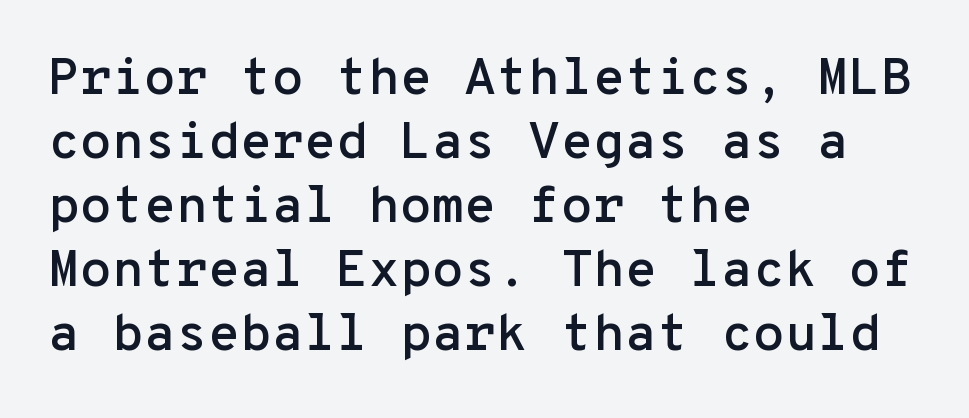
The image shows 52 px sans-serif type, upright, monospaced; set left-aligned, line spacing 1.23x, normal letter spacing, not underlined; low stroke contrast and a medium x-height.
